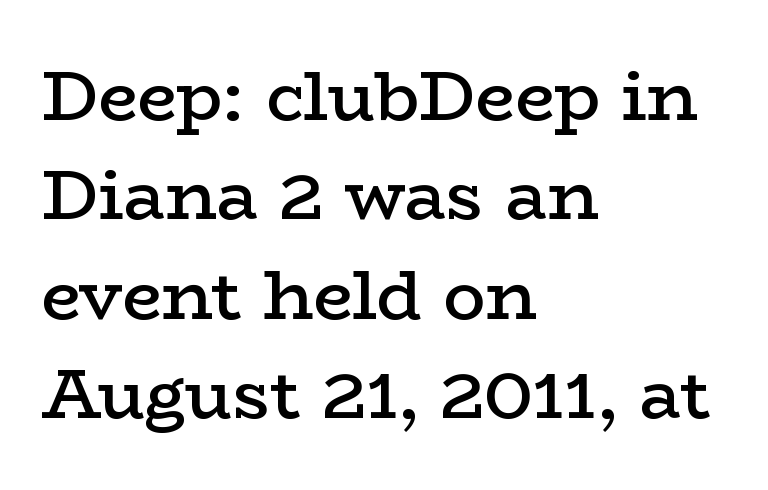
Q: Is the text bold? A: Semi-bold.
Q: Is the text italic (slanted)? A: No, it is upright.
Q: Is the typeface a serif or a sans-serif typeface? A: Serif.
Q: Is the text underlined? A: No.
Q: How is the paragraph aligned? A: Left-aligned.
Q: Is the spacing between letters normal or unusually wide? A: Normal.
Q: Is the spacing between lines tight, normal or loose? A: Normal.
Q: Width (condensed, normal, or wide)? A: Wide.
Q: Stroke contrast? A: Low.
Q: x-height? A: Medium.
Q: Monospaced? A: No.
